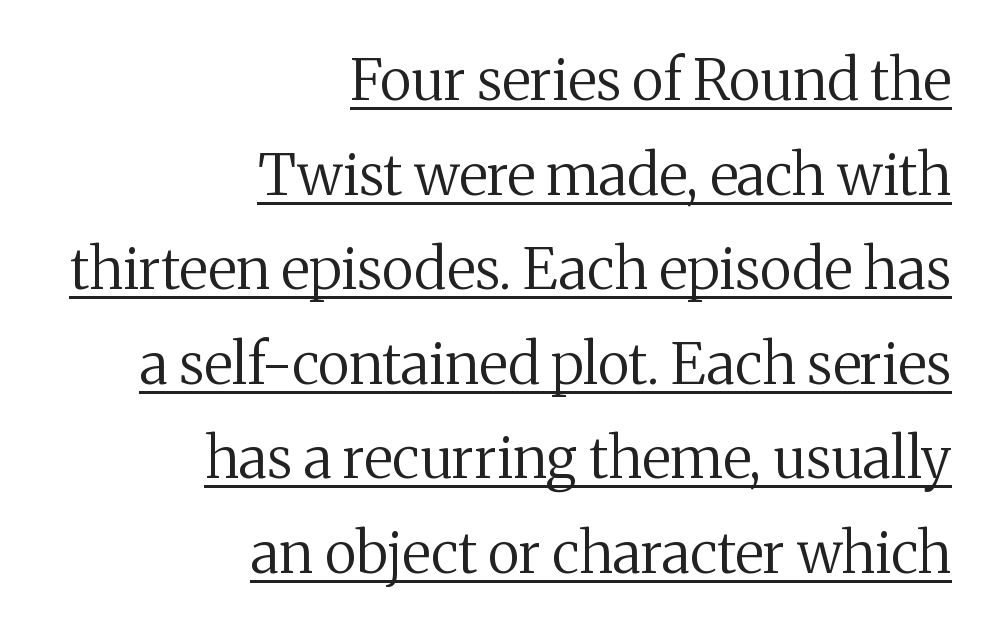
The image shows 57 px regular-weight serif type, upright; set right-aligned, normal line spacing (1.66x), normal letter spacing, underlined; medium stroke contrast and a medium x-height.
